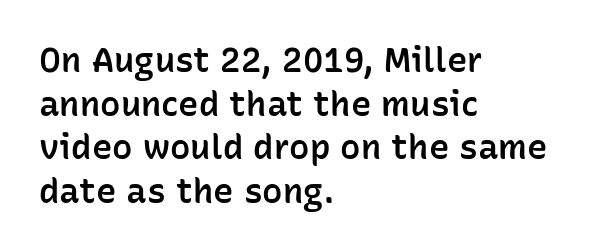
Note: no serifs on the glyphs. Rows of type keep a routine distance in the vertical direction. Compared with a centered layout, this one pins lines to the left instead. Notice how the stems are strictly vertical — no italics here. Short note: letters normally spaced. Moderately thickened strokes mark this as semibold type.
